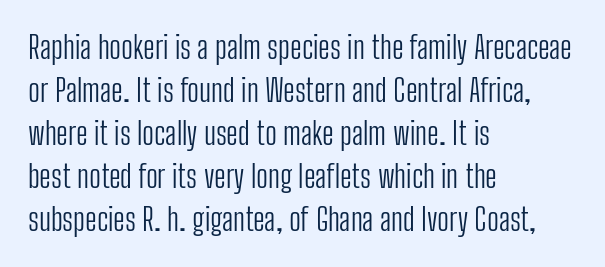
{"serif": "no", "italic": "no", "bold": "no", "weight": "light", "width": "condensed", "stroke_contrast": "low", "x_height": "medium", "monospaced": "no", "underline": "no", "align": "left", "line_spacing": "normal", "line_spacing_ratio": 1.39, "letter_spacing": "normal", "letter_spacing_em": 0.0, "glyph_px": 31}
